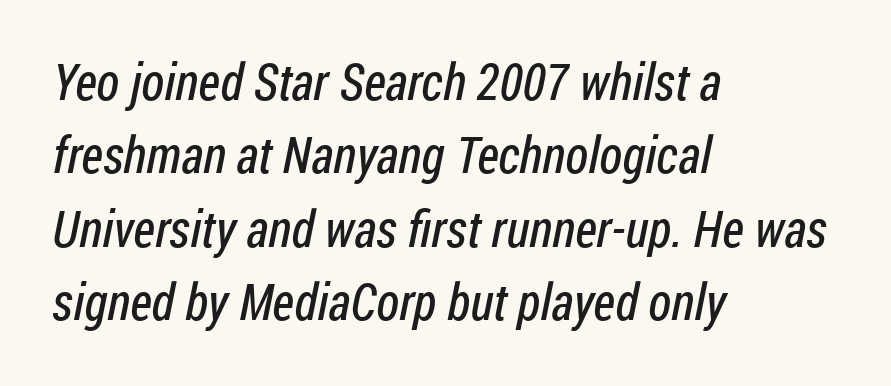
The image shows 51 px regular-weight, condensed sans-serif type; set left-aligned, normal line spacing (1.44x), normal letter spacing, not underlined; low stroke contrast and a medium x-height.
